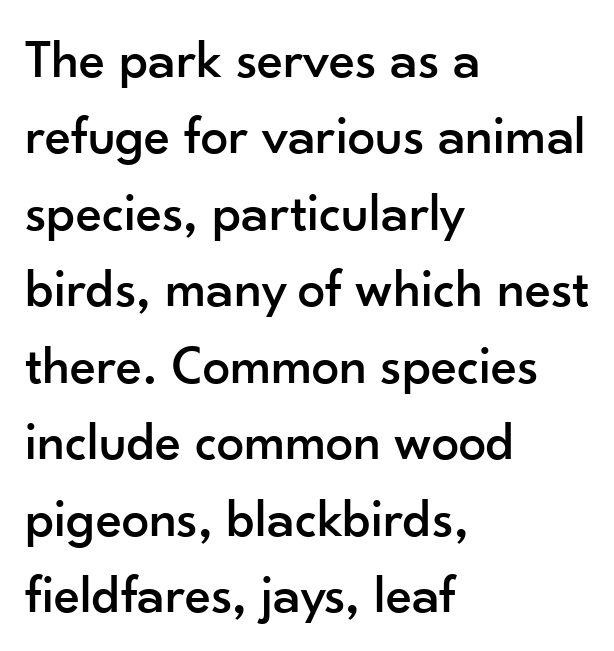
Letter spacing: default. The passage shown is typed in a proportional face where columns would drift. Clear beneath every line of the passage. The typography opts for an upright posture over an oblique one. Normally led — the rows are evenly, conventionally spaced.
